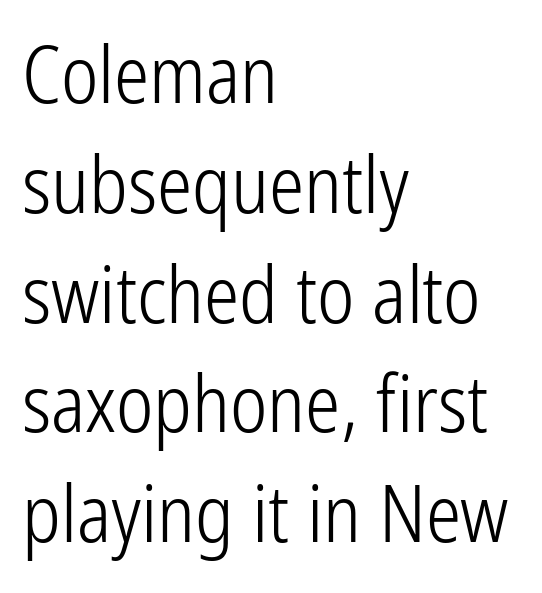
Q: Is the text bold? A: No.
Q: Is the text italic (slanted)? A: No, it is upright.
Q: Is the typeface a serif or a sans-serif typeface? A: Sans-serif.
Q: Is the text underlined? A: No.
Q: How is the paragraph aligned? A: Left-aligned.
Q: Is the spacing between letters normal or unusually wide? A: Normal.
Q: Is the spacing between lines tight, normal or loose? A: Normal.
Q: Width (condensed, normal, or wide)? A: Condensed.
Q: Stroke contrast? A: Low.
Q: x-height? A: Medium.
Q: Monospaced? A: No.
